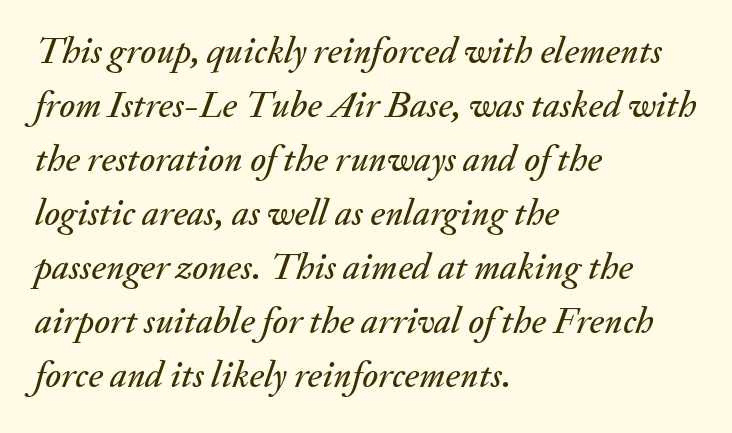
Notice how the stems are inclined rather than vertical — that's the hallmark of italics. Casual observation: everything's shoved over to the left. Does extra space separate the letters? No, they use regular spacing. Honestly, there is no underline to notice here at all. You could not count columns in this text — the font is proportionally spaced. Regarding leading, the lines here are spaced in the standard way.
